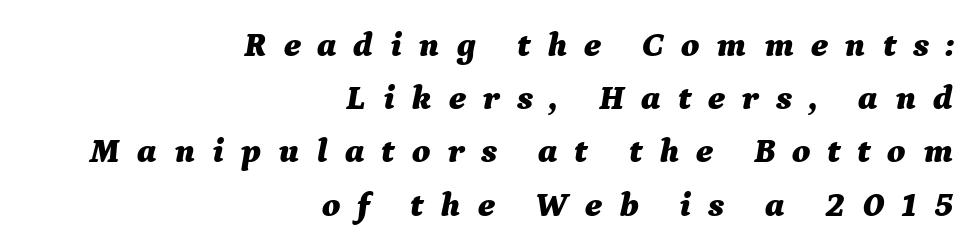
The image shows 35 px bold type, italic (leaning right); set right-aligned, normal line spacing (1.52x), unusually wide letter spacing (+0.48 em), not underlined; medium stroke contrast and a medium x-height.
